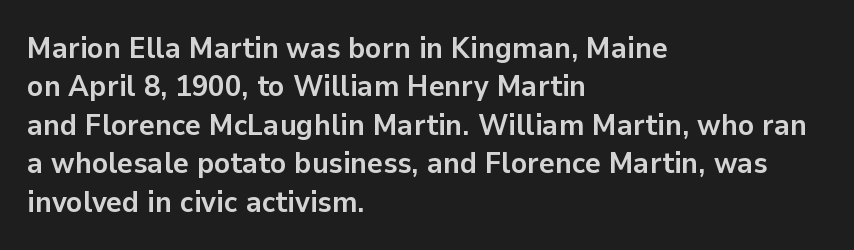
Q: Is the text bold? A: Yes.
Q: Is the text italic (slanted)? A: No, it is upright.
Q: Is the typeface a serif or a sans-serif typeface? A: Sans-serif.
Q: Is the text underlined? A: No.
Q: How is the paragraph aligned? A: Left-aligned.
Q: Is the spacing between letters normal or unusually wide? A: Normal.
Q: Is the spacing between lines tight, normal or loose? A: Normal.
Q: Width (condensed, normal, or wide)? A: Normal.
Q: Stroke contrast? A: Low.
Q: x-height? A: Medium.
Q: Monospaced? A: No.
